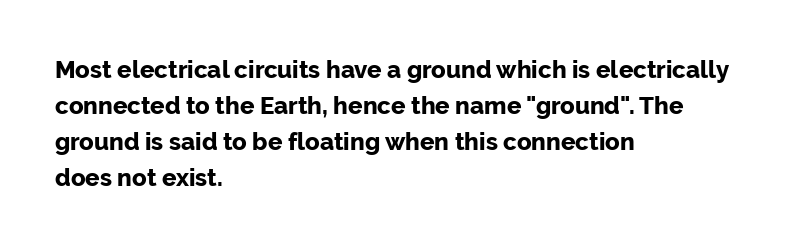
{"italic": "no", "bold": "yes", "underline": "no", "align": "left", "line_spacing": "normal", "line_spacing_ratio": 1.5, "letter_spacing": "normal", "letter_spacing_em": 0.0, "glyph_px": 24}
